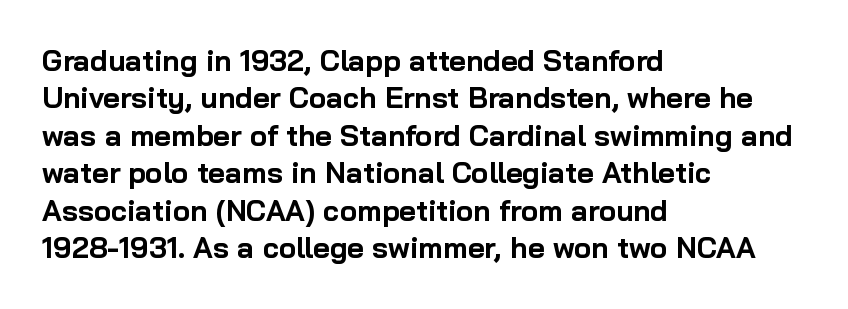
The image shows 29 px bold sans-serif type, upright; set left-aligned, normal line spacing (1.29x), normal letter spacing, not underlined; low stroke contrast and a medium x-height.
